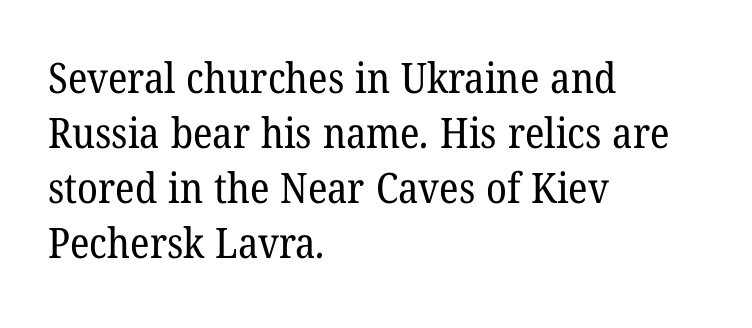
{"serif": "yes", "bold": "no", "weight": "regular", "width": "normal", "stroke_contrast": "low", "x_height": "medium", "monospaced": "no", "underline": "no", "align": "left", "line_spacing": "normal", "line_spacing_ratio": 1.31, "letter_spacing": "normal", "letter_spacing_em": 0.0, "glyph_px": 42}
